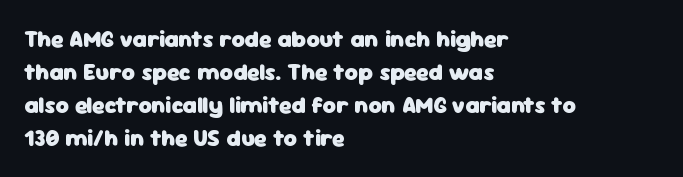
Q: Is the text bold? A: Yes.
Q: Is the text italic (slanted)? A: No, it is upright.
Q: Is the text underlined? A: No.
Q: How is the paragraph aligned? A: Left-aligned.
Q: Is the spacing between letters normal or unusually wide? A: Normal.
Q: Is the spacing between lines tight, normal or loose? A: Normal.
